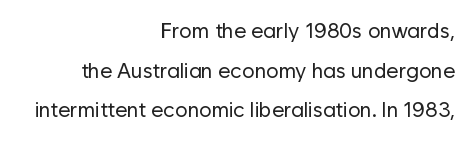
Unmarked baselines from the first word to the last. The face used here is rendered with its standard letterfit. The cut favours lightness, reaching ordinary text weight at its darkest. In terms of posture, this sample is upright.
